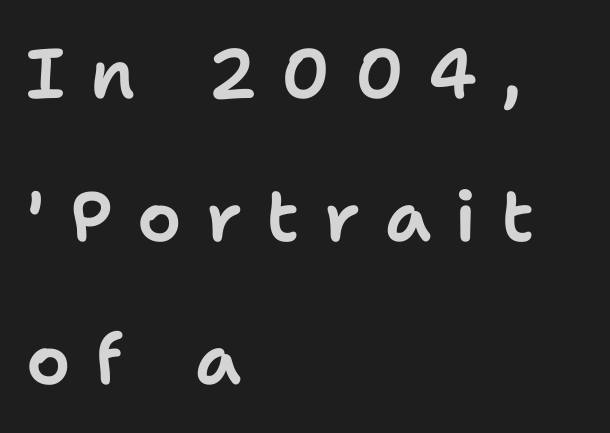
Q: Is the text italic (slanted)? A: No, it is upright.
Q: Is the typeface a serif or a sans-serif typeface? A: Sans-serif.
Q: Is the text underlined? A: No.
Q: How is the paragraph aligned? A: Left-aligned.
Q: Is the spacing between letters normal or unusually wide? A: Unusually wide.
Q: Is the spacing between lines tight, normal or loose? A: Loose.
Q: Width (condensed, normal, or wide)? A: Normal.
Q: Stroke contrast? A: Low.
Q: x-height? A: Medium.
Q: Monospaced? A: No.
